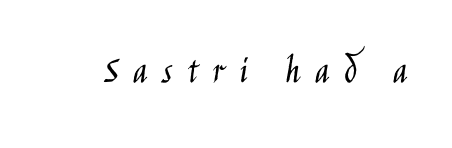
Weight: in the light-to-regular range. A clean baseline with only descenders dipping below it. The letters are spread apart with noticeably loose tracking.
